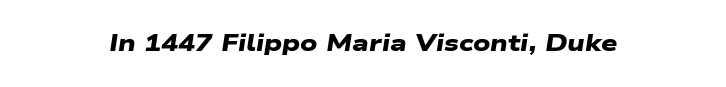
{"bold": "yes", "underline": "no", "letter_spacing": "normal", "letter_spacing_em": 0.0, "glyph_px": 23}
